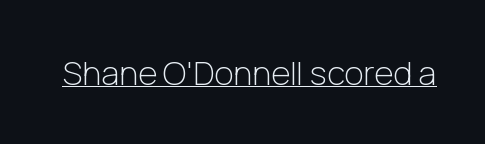
The image shows 33 px light sans-serif type, upright; set normal letter spacing, underlined; low stroke contrast and a medium x-height.
